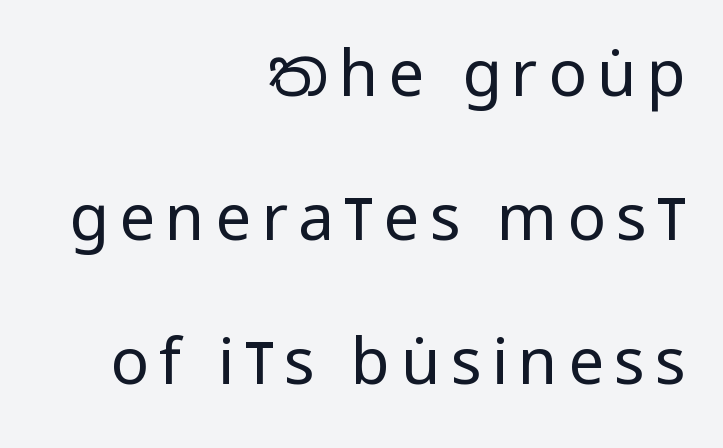
{"serif": "no", "italic": "no", "bold": "no", "weight": "regular", "width": "condensed", "stroke_contrast": "low", "x_height": "large", "monospaced": "no", "underline": "no", "align": "right", "line_spacing": "loose", "line_spacing_ratio": 2.25, "glyph_px": 64}
